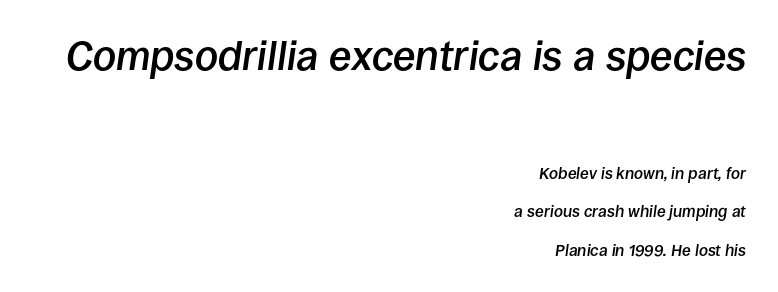
Type size steps down from the first block to the second. Heft: intermediate — a semibold. Vertically, the passage feels expansive, rows floating well apart. How are the letters spaced? Ordinarily, with no added tracking. Compared with a flush-left layout, this one pins lines to the opposite, right side.
